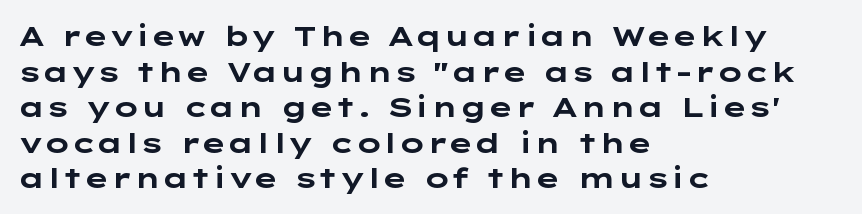
The zone under the glyphs is completely vacant. Posture: vertical. These lines sit exactly where default settings would place them. The line texture is even and compact thanks to regular tracking.
